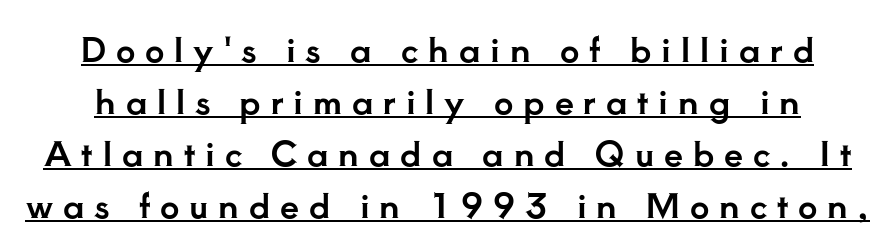
{"serif": "yes", "italic": "no", "width": "normal", "stroke_contrast": "low", "x_height": "small", "monospaced": "no", "underline": "yes", "line_spacing": "normal", "line_spacing_ratio": 1.53, "letter_spacing": "wide", "letter_spacing_em": 0.29, "glyph_px": 34}
